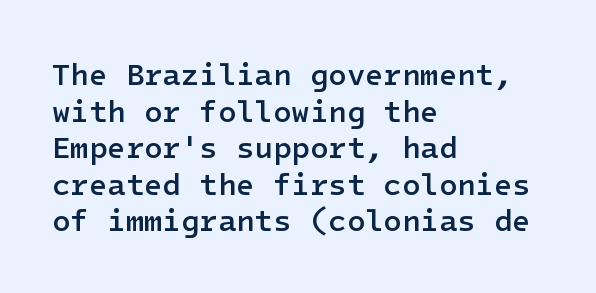
Nothing sits at the stroke ends, so this counts as sans-serif. This rendering features lettering with no underline. Is there any slant? The stems are plumb. The rendering uses a semibold face; strokes are thickened but not to full bold. You could call the tracking neutral — neither tight nor loose. The rag falls on the right side of this text block.
